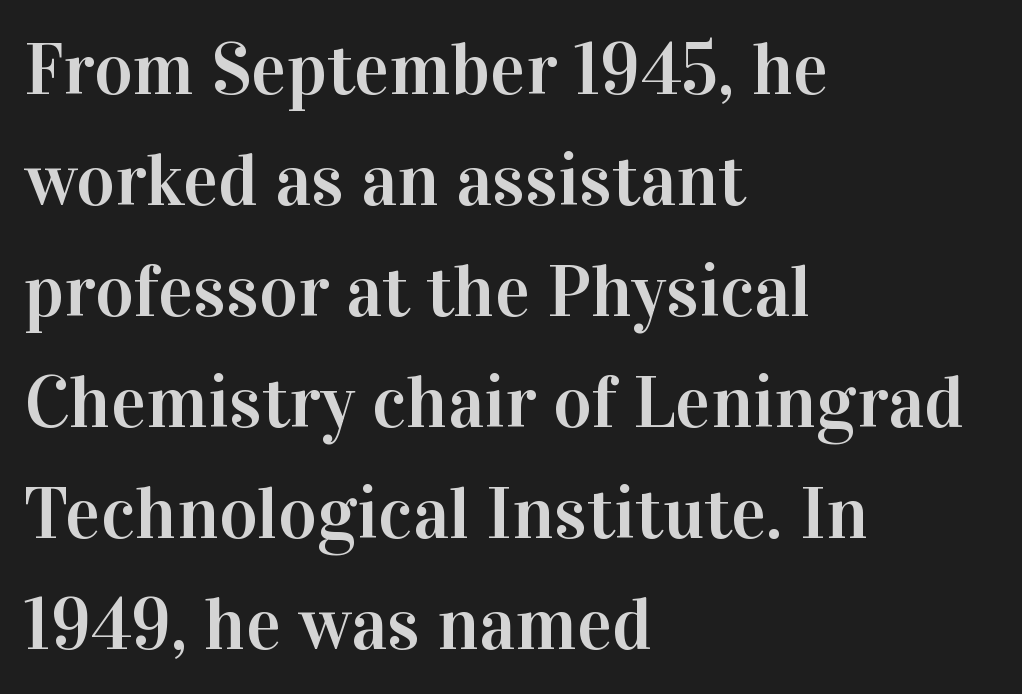
{"serif": "yes", "italic": "no", "width": "normal", "stroke_contrast": "high", "x_height": "medium", "monospaced": "no", "underline": "no", "align": "left", "line_spacing": "normal", "line_spacing_ratio": 1.5, "letter_spacing": "normal", "letter_spacing_em": 0.0, "glyph_px": 74}
